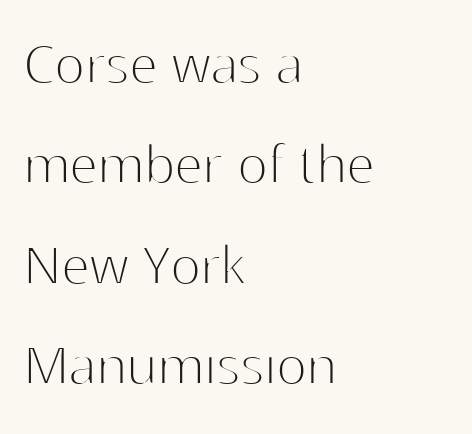
Q: Is the text bold? A: No.
Q: Is the text italic (slanted)? A: No, it is upright.
Q: Is the typeface a serif or a sans-serif typeface? A: Sans-serif.
Q: Is the text underlined? A: No.
Q: How is the paragraph aligned? A: Left-aligned.
Q: Is the spacing between letters normal or unusually wide? A: Normal.
Q: Is the spacing between lines tight, normal or loose? A: Normal.
Q: Width (condensed, normal, or wide)? A: Normal.
Q: Stroke contrast? A: High.
Q: x-height? A: Medium.
Q: Monospaced? A: No.
